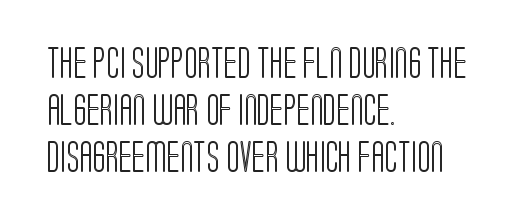
The image shows 31 px condensed type, upright; set left-aligned, normal line spacing (1.52x), normal letter spacing, not underlined; a large x-height.
